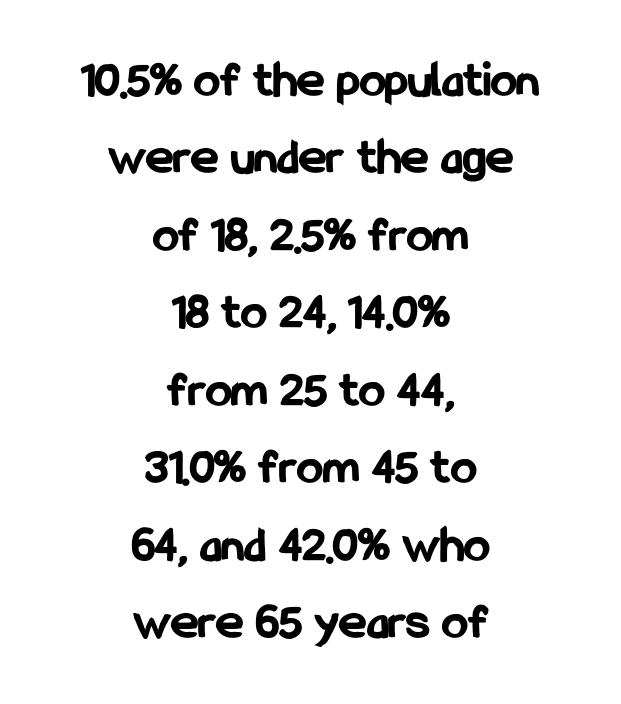
The image shows 52 px bold, condensed sans-serif type, upright; set centered, normal line spacing (1.49x), normal letter spacing, not underlined; low stroke contrast and a medium x-height.
